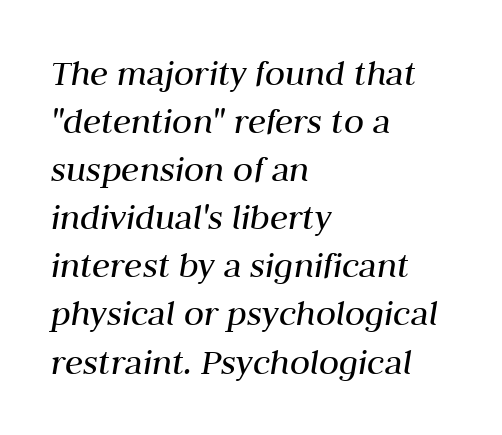
The image shows 37 px regular-weight type, italic (leaning right); set left-aligned, normal line spacing (1.3x), normal letter spacing, not underlined; medium stroke contrast and a medium x-height.
